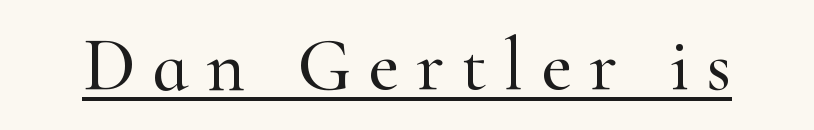
{"serif": "yes", "italic": "no", "width": "normal", "stroke_contrast": "high", "x_height": "small", "monospaced": "no", "underline": "yes", "letter_spacing": "wide", "letter_spacing_em": 0.23, "glyph_px": 75}
